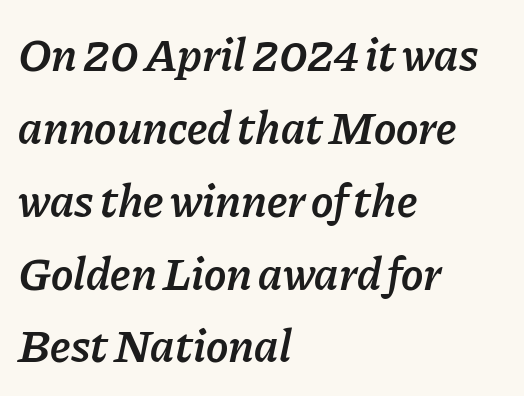
Q: Is the text bold? A: Semi-bold.
Q: Is the text italic (slanted)? A: Yes, it leans right by about 11 degrees.
Q: Is the text underlined? A: No.
Q: How is the paragraph aligned? A: Left-aligned.
Q: Is the spacing between letters normal or unusually wide? A: Normal.
Q: Is the spacing between lines tight, normal or loose? A: Normal.
Q: Width (condensed, normal, or wide)? A: Normal.
Q: Stroke contrast? A: Low.
Q: x-height? A: Medium.
Q: Monospaced? A: No.
